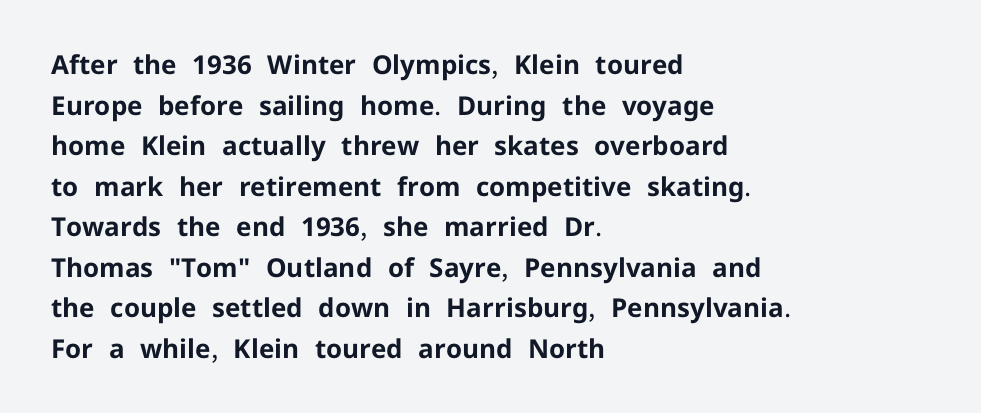
{"italic": "no", "bold": "yes", "underline": "no", "align": "left", "line_spacing": "normal", "line_spacing_ratio": 1.56, "letter_spacing": "normal", "letter_spacing_em": 0.0, "glyph_px": 26}
